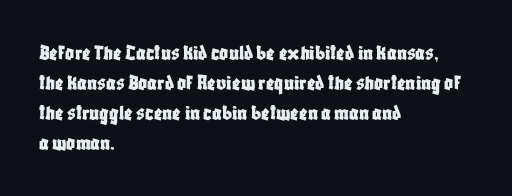
Q: Is the text italic (slanted)? A: No, it is upright.
Q: Is the text underlined? A: No.
Q: How is the paragraph aligned? A: Left-aligned.
Q: Is the spacing between letters normal or unusually wide? A: Normal.
Q: Is the spacing between lines tight, normal or loose? A: Normal.
